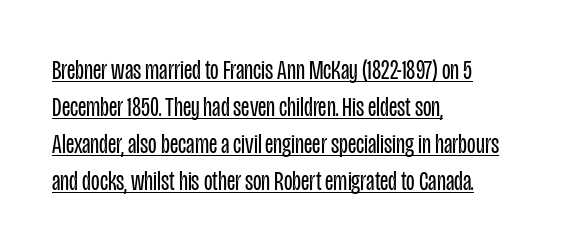
Q: Is the text bold? A: No.
Q: Is the text italic (slanted)? A: No, it is upright.
Q: Is the typeface a serif or a sans-serif typeface? A: Sans-serif.
Q: Is the text underlined? A: Yes.
Q: How is the paragraph aligned? A: Left-aligned.
Q: Is the spacing between letters normal or unusually wide? A: Normal.
Q: Is the spacing between lines tight, normal or loose? A: Normal.
Q: Width (condensed, normal, or wide)? A: Condensed.
Q: Stroke contrast? A: Low.
Q: x-height? A: Large.
Q: Monospaced? A: No.
